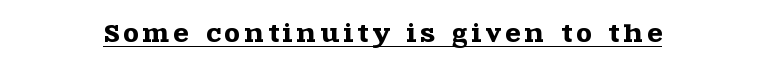
The image shows 22 px text type, upright; set unusually wide letter spacing (+0.2 em), underlined.
